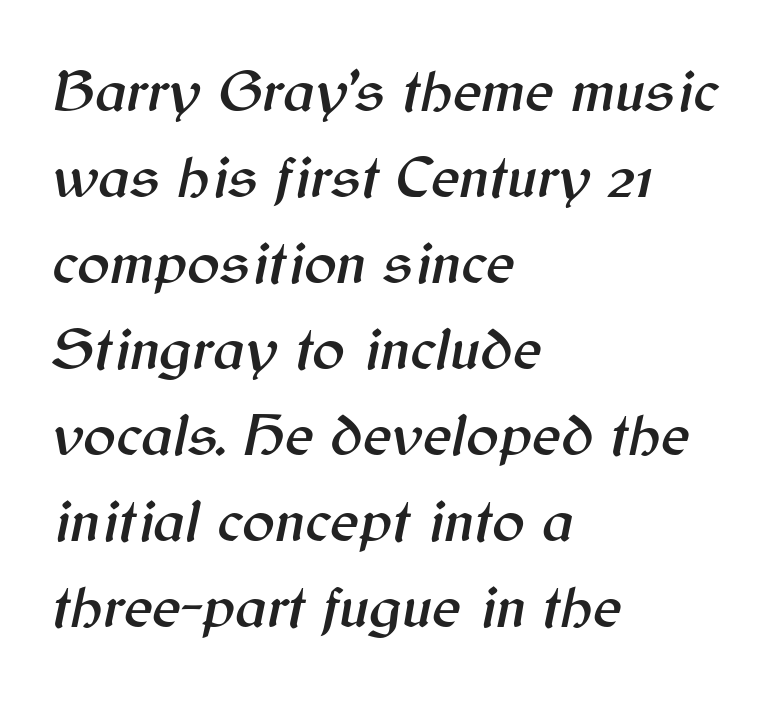
Q: Is the text italic (slanted)? A: Yes, it leans right by about 12 degrees.
Q: Is the text underlined? A: No.
Q: How is the paragraph aligned? A: Left-aligned.
Q: Is the spacing between letters normal or unusually wide? A: Normal.
Q: Is the spacing between lines tight, normal or loose? A: Normal.
Q: Width (condensed, normal, or wide)? A: Normal.
Q: Stroke contrast? A: Medium.
Q: x-height? A: Medium.
Q: Monospaced? A: No.
